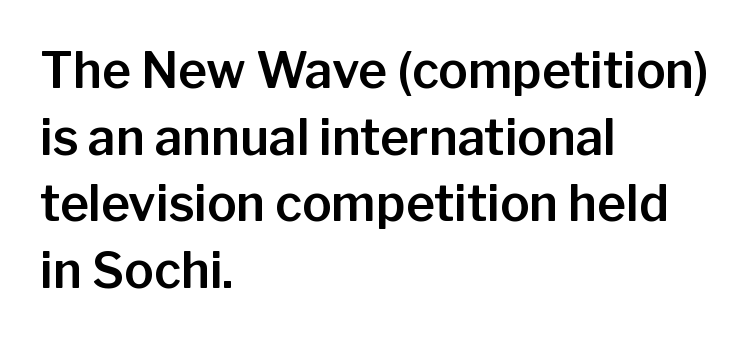
Q: Is the text italic (slanted)? A: No, it is upright.
Q: Is the typeface a serif or a sans-serif typeface? A: Sans-serif.
Q: Is the text underlined? A: No.
Q: How is the paragraph aligned? A: Left-aligned.
Q: Is the spacing between letters normal or unusually wide? A: Normal.
Q: Is the spacing between lines tight, normal or loose? A: Normal.
Q: Width (condensed, normal, or wide)? A: Normal.
Q: Stroke contrast? A: Low.
Q: x-height? A: Medium.
Q: Monospaced? A: No.
